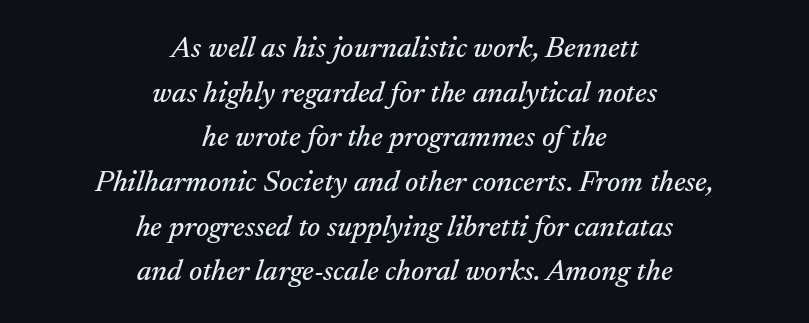
The specimen omits any rule beneath the text block's lines. The passage shown is typed in a proportional face where columns would drift. Students, observe: this is what conventionally led text looks like. How are the letters spaced? Ordinarily, with no added tracking. The typography opts for an oblique posture over an upright one. Check where the strokes stop: tiny serifs finish them off.
